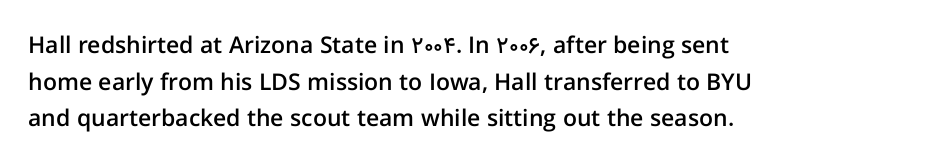
The image shows 23 px text type, upright; set left-aligned, normal line spacing (1.59x), normal letter spacing, not underlined.
